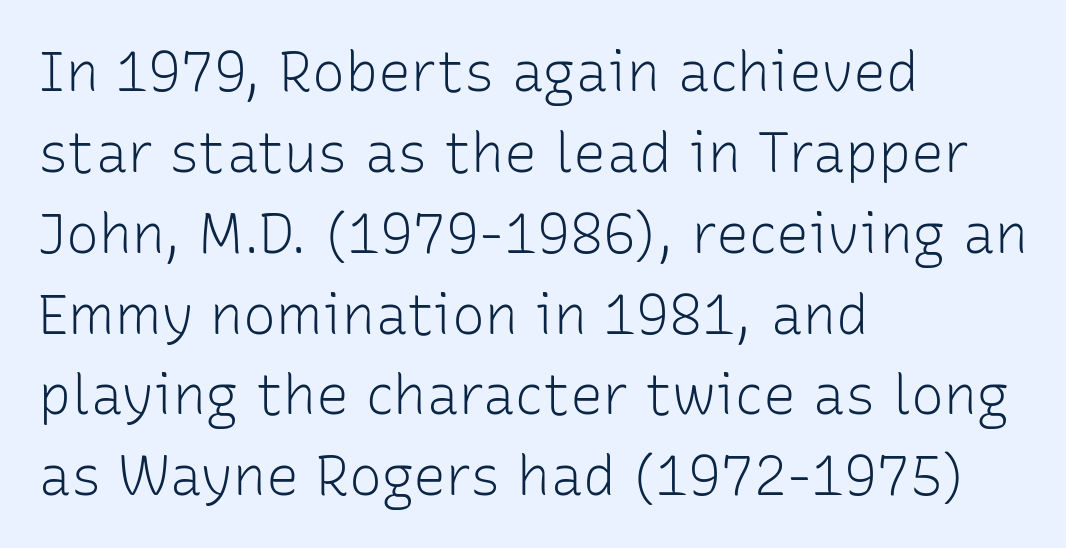
{"serif": "no", "italic": "no", "bold": "no", "weight": "light", "width": "normal", "stroke_contrast": "low", "x_height": "medium", "monospaced": "no", "underline": "no", "align": "left", "line_spacing": "normal", "line_spacing_ratio": 1.47, "letter_spacing": "normal", "letter_spacing_em": 0.0, "glyph_px": 55}
